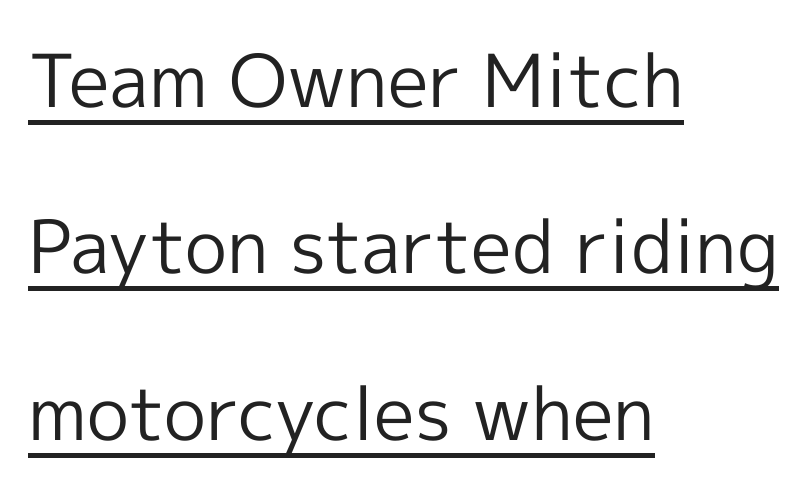
{"serif": "no", "italic": "no", "bold": "no", "weight": "regular", "width": "normal", "x_height": "medium", "monospaced": "no", "underline": "yes", "align": "left", "line_spacing": "loose", "line_spacing_ratio": 2.28, "letter_spacing": "normal", "letter_spacing_em": 0.0, "glyph_px": 73}
